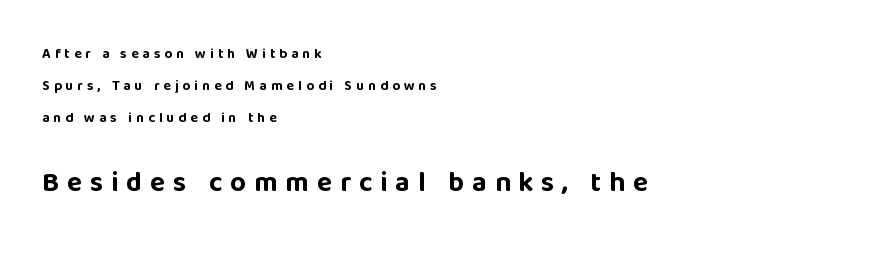
{"serif": "no", "italic": "no", "bold": "yes", "weight": "bold", "width": "normal", "stroke_contrast": "low", "x_height": "large", "monospaced": "no", "underline": "no", "align": "left", "line_spacing": "loose", "line_spacing_ratio": 2.28, "letter_spacing": "wide", "letter_spacing_em": 0.28, "larger_block": "second", "size_ratio": 2.0, "glyph_px": 28}
